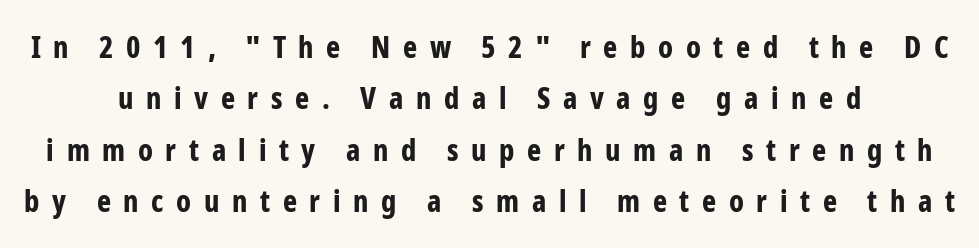
The axis of the letterforms is exactly vertical. As a designer I'd log this as weight 700, bold. Quick note: underline off. Looks like regular typesetting: each glyph gets only the width it needs.
